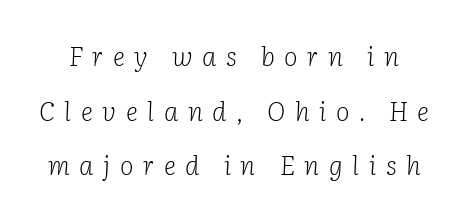
The image shows 26 px text type, italic (leaning right); set loose line spacing (2.1x), unusually wide letter spacing (+0.37 em), not underlined.
